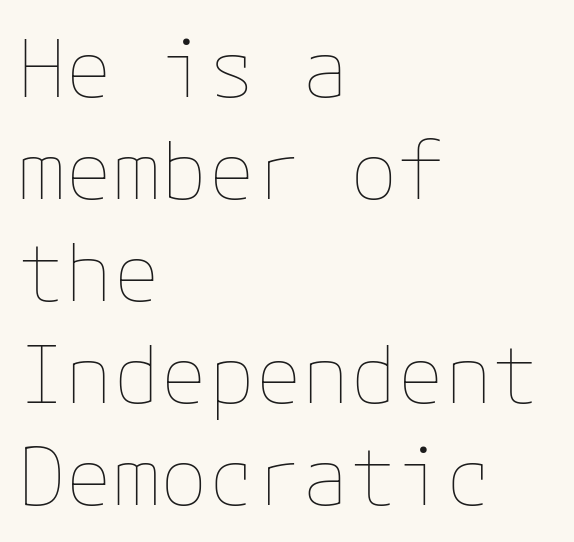
The image shows 79 px thin type, upright; set left-aligned, normal line spacing (1.29x), normal letter spacing, not underlined; low stroke contrast and a medium x-height.
